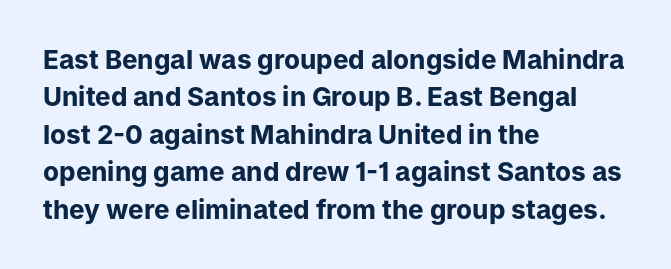
{"italic": "no", "bold": "yes", "underline": "no", "align": "left", "line_spacing": "normal", "line_spacing_ratio": 1.44, "letter_spacing": "normal", "letter_spacing_em": 0.0, "glyph_px": 26}
